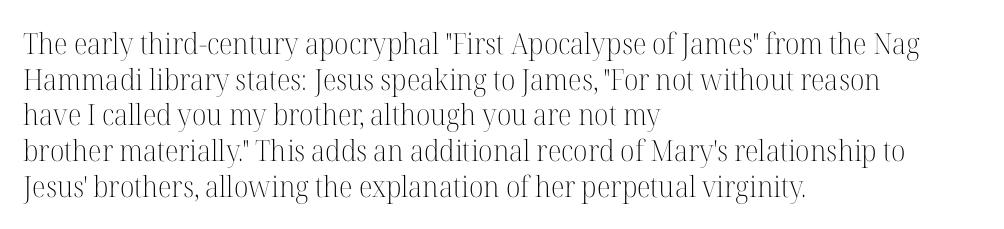
The image shows 29 px light serif type, upright; set left-aligned, line spacing 1.23x, normal letter spacing, not underlined; high stroke contrast and a medium x-height.
